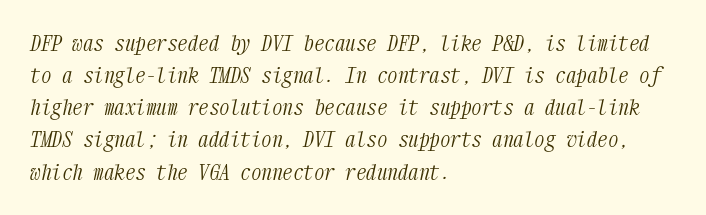
The face used here has a pronounced slope to its letters. Interline gaps are of average width in this sample. Is the letter spacing exaggerated? No — it looks like the ordinary default. A quiet, ordinary-to-light weight characterises the typeface. The gap between lines stays unmarked. Caption: multi-line text, flush left, ragged right.
